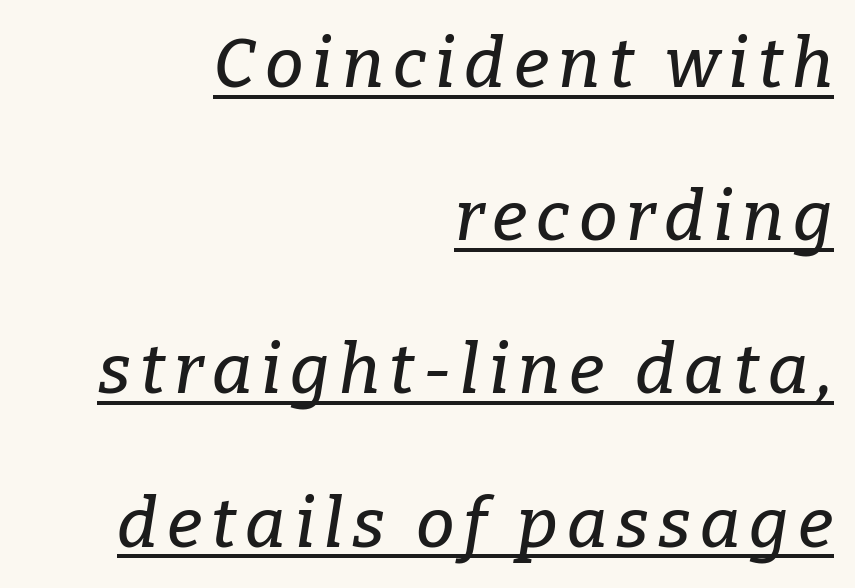
The image shows 69 px serif type, italic (leaning right); set right-aligned, loose line spacing (2.22x), underlined; low stroke contrast and a medium x-height.
